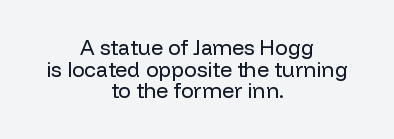
{"italic": "no", "bold": "no", "underline": "no", "align": "center", "line_spacing": "tight", "line_spacing_ratio": 1.03, "letter_spacing": "normal", "letter_spacing_em": 0.0, "glyph_px": 21}
